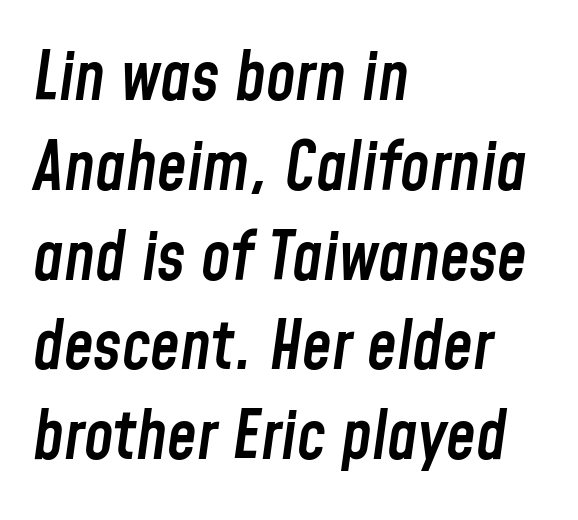
Successive baselines arrive at the customary interval. Compared with ordinary roman type, these characters are visibly tilted. The glyphs are unaccompanied by any horizontal stroke below them. The passage shown is typed in a proportional face where columns would drift.
